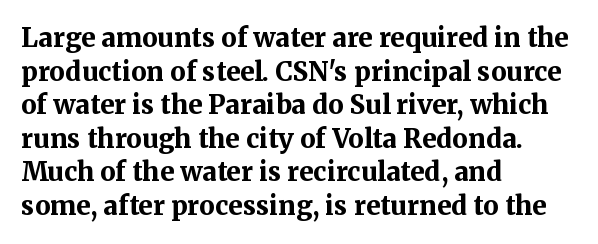
Q: Is the text bold? A: Yes.
Q: Is the text italic (slanted)? A: No, it is upright.
Q: Is the text underlined? A: No.
Q: How is the paragraph aligned? A: Left-aligned.
Q: Is the spacing between letters normal or unusually wide? A: Normal.
Q: Is the spacing between lines tight, normal or loose? A: Normal.
